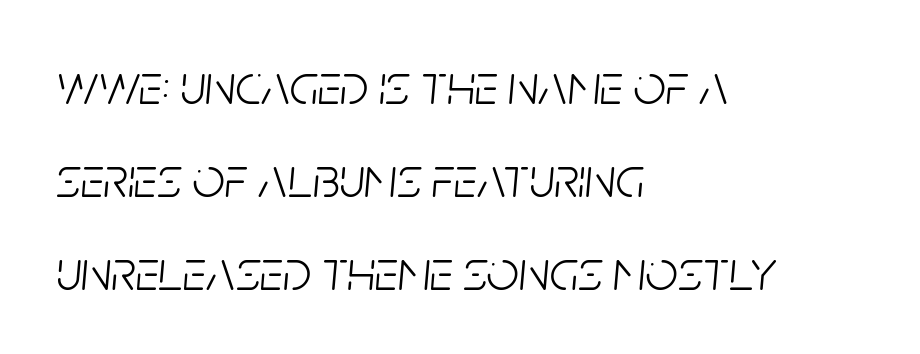
Q: Is the text bold? A: No.
Q: Is the text italic (slanted)? A: Yes, it leans right by about 5 degrees.
Q: Is the text underlined? A: No.
Q: How is the paragraph aligned? A: Left-aligned.
Q: Is the spacing between letters normal or unusually wide? A: Normal.
Q: Is the spacing between lines tight, normal or loose? A: Normal.
Q: Width (condensed, normal, or wide)? A: Condensed.
Q: Stroke contrast? A: Low.
Q: x-height? A: Large.
Q: Monospaced? A: No.
